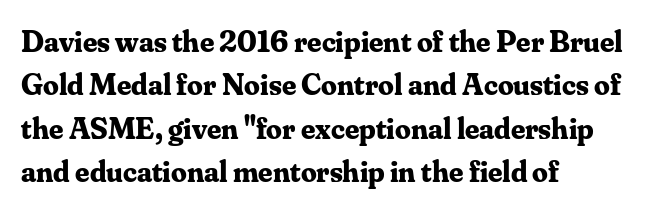
The gap between lines stays unmarked. Bold? Absolutely — the strokes are thick and heavy. The passage shown is typeset with a serif family. Posture: straight, roman, zero tilt.
